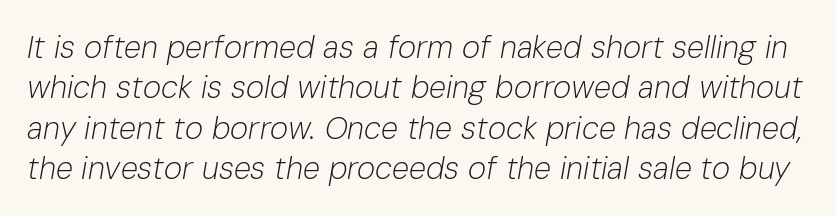
{"italic": "yes", "lean": "right", "slant_degrees": 10, "bold": "no", "weight": "light", "width": "normal", "stroke_contrast": "low", "x_height": "medium", "monospaced": "no", "underline": "no", "line_spacing": "normal", "line_spacing_ratio": 1.3, "letter_spacing": "normal", "letter_spacing_em": 0.0, "glyph_px": 31}
